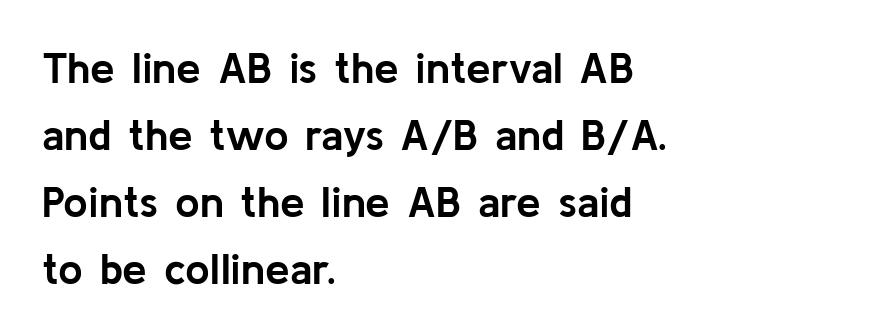
{"serif": "no", "italic": "no", "bold": "yes", "weight": "semibold", "width": "normal", "stroke_contrast": "low", "x_height": "medium", "monospaced": "no", "underline": "no", "align": "left", "line_spacing": "normal", "line_spacing_ratio": 1.52, "letter_spacing": "normal", "letter_spacing_em": 0.0, "glyph_px": 44}
